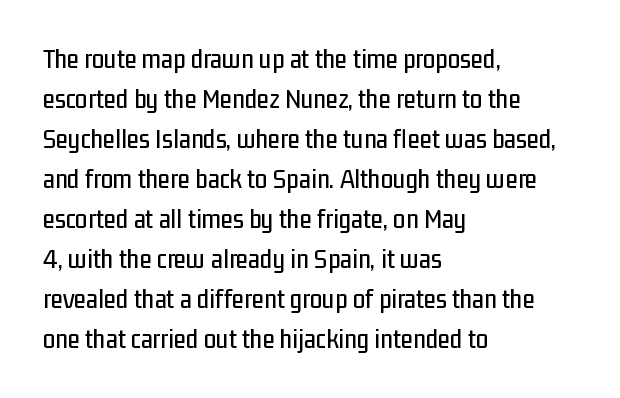
Each row of text sits above clean, open space. Interline gaps are of average width in this sample. Classification — sans serif. The face used here is rendered with its standard letterfit.
